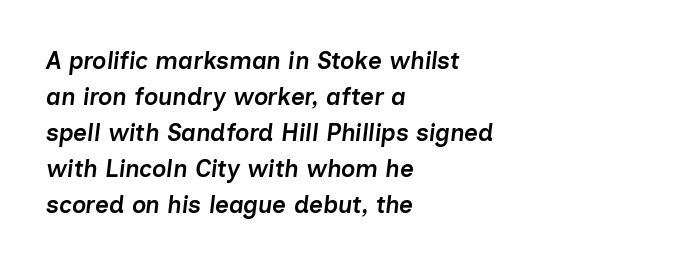
Q: Is the text bold? A: Semi-bold.
Q: Is the text italic (slanted)? A: Yes, it leans right by about 7 degrees.
Q: Is the text underlined? A: No.
Q: How is the paragraph aligned? A: Left-aligned.
Q: Is the spacing between letters normal or unusually wide? A: Normal.
Q: Is the spacing between lines tight, normal or loose? A: Normal.
